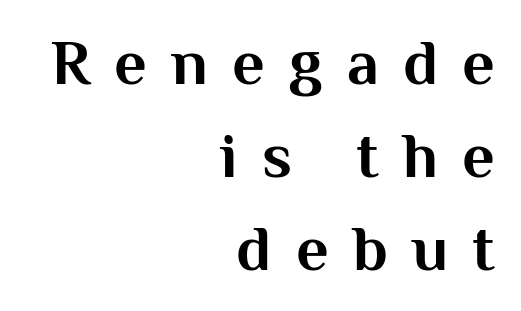
The image shows 64 px bold sans-serif type, upright; set right-aligned, normal line spacing (1.45x), unusually wide letter spacing (+0.38 em), not underlined; medium stroke contrast and a medium x-height.
